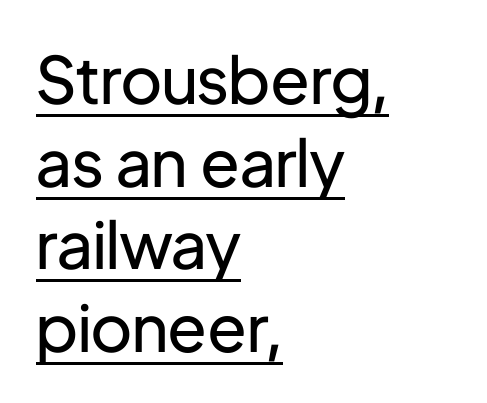
The image shows 65 px regular-weight sans-serif type, upright; set left-aligned, normal line spacing (1.27x), normal letter spacing, underlined; low stroke contrast and a medium x-height.
